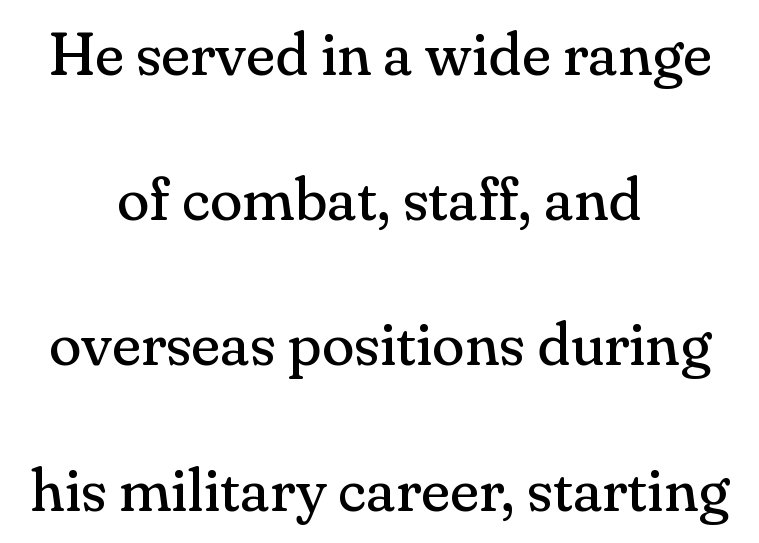
Q: Is the text bold? A: No.
Q: Is the text italic (slanted)? A: No, it is upright.
Q: Is the typeface a serif or a sans-serif typeface? A: Serif.
Q: Is the text underlined? A: No.
Q: How is the paragraph aligned? A: Centered.
Q: Is the spacing between letters normal or unusually wide? A: Normal.
Q: Is the spacing between lines tight, normal or loose? A: Loose.
Q: Width (condensed, normal, or wide)? A: Normal.
Q: Stroke contrast? A: Medium.
Q: x-height? A: Small.
Q: Monospaced? A: No.
